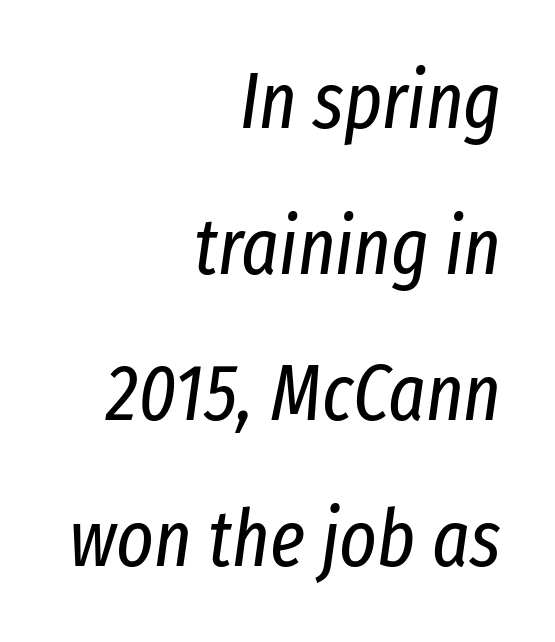
The image shows 79 px regular-weight, condensed type, italic (leaning right); set right-aligned, line spacing 1.85x, normal letter spacing, not underlined; low stroke contrast and a medium x-height.
